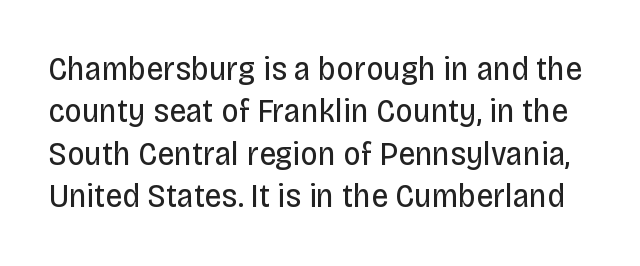
{"serif": "no", "italic": "no", "bold": "no", "weight": "regular", "width": "condensed", "stroke_contrast": "low", "x_height": "large", "monospaced": "no", "underline": "no", "line_spacing": "normal", "line_spacing_ratio": 1.25, "letter_spacing": "normal", "letter_spacing_em": 0.0, "glyph_px": 34}
